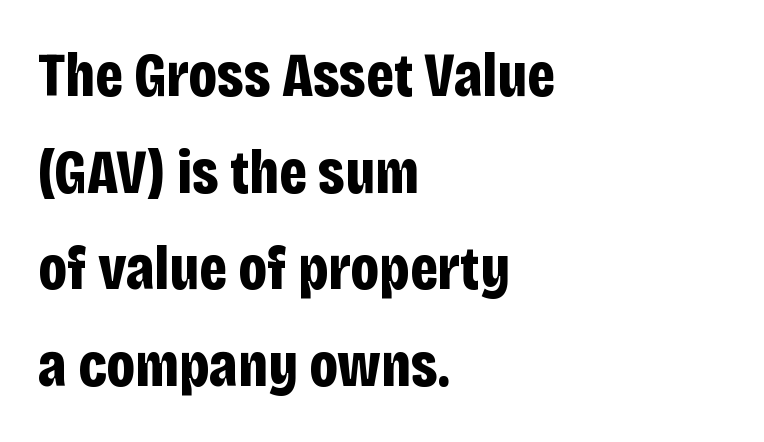
Q: Is the text bold? A: Yes.
Q: Is the text italic (slanted)? A: No, it is upright.
Q: Is the typeface a serif or a sans-serif typeface? A: Sans-serif.
Q: Is the text underlined? A: No.
Q: How is the paragraph aligned? A: Left-aligned.
Q: Is the spacing between letters normal or unusually wide? A: Normal.
Q: Is the spacing between lines tight, normal or loose? A: Normal.
Q: Width (condensed, normal, or wide)? A: Condensed.
Q: Stroke contrast? A: Low.
Q: x-height? A: Large.
Q: Monospaced? A: No.
